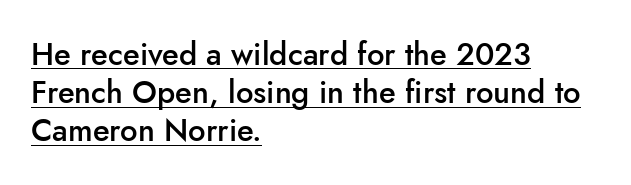
Q: Is the text bold? A: Semi-bold.
Q: Is the text italic (slanted)? A: No, it is upright.
Q: Is the typeface a serif or a sans-serif typeface? A: Sans-serif.
Q: Is the text underlined? A: Yes.
Q: How is the paragraph aligned? A: Left-aligned.
Q: Is the spacing between letters normal or unusually wide? A: Normal.
Q: Width (condensed, normal, or wide)? A: Normal.
Q: Stroke contrast? A: Low.
Q: x-height? A: Small.
Q: Monospaced? A: No.
